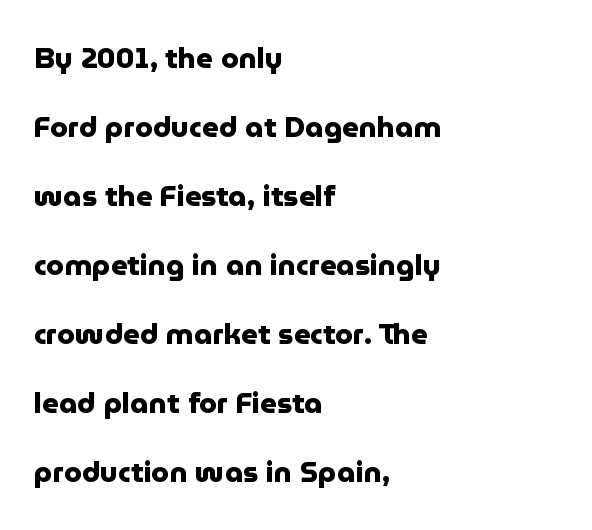
Q: Is the text bold? A: Yes.
Q: Is the text italic (slanted)? A: No, it is upright.
Q: Is the typeface a serif or a sans-serif typeface? A: Sans-serif.
Q: Is the text underlined? A: No.
Q: How is the paragraph aligned? A: Left-aligned.
Q: Is the spacing between letters normal or unusually wide? A: Normal.
Q: Is the spacing between lines tight, normal or loose? A: Loose.
Q: Width (condensed, normal, or wide)? A: Normal.
Q: Stroke contrast? A: Low.
Q: x-height? A: Medium.
Q: Monospaced? A: No.
